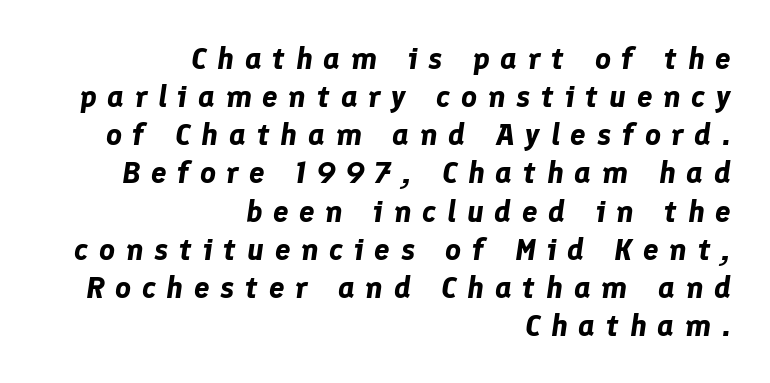
The passage shown is not underscored anywhere. Horizontal alignment here is rightward, an uncommon choice for prose. The letterforms stand isolated, each surrounded by extra space. Thick stems and heavy bowls — unmistakably bold. Quick note: italic. Varying glyph widths throughout — classic text-font behaviour.
